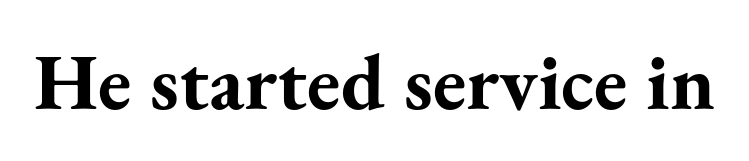
Q: Is the text bold? A: Yes.
Q: Is the text italic (slanted)? A: No, it is upright.
Q: Is the typeface a serif or a sans-serif typeface? A: Serif.
Q: Is the text underlined? A: No.
Q: Is the spacing between letters normal or unusually wide? A: Normal.
Q: Width (condensed, normal, or wide)? A: Normal.
Q: Stroke contrast? A: Medium.
Q: x-height? A: Small.
Q: Monospaced? A: No.
